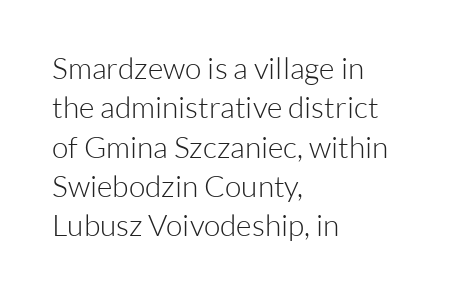
{"serif": "no", "italic": "no", "bold": "no", "weight": "light", "width": "normal", "stroke_contrast": "low", "x_height": "medium", "monospaced": "no", "underline": "no", "align": "left", "line_spacing": "normal", "line_spacing_ratio": 1.31, "letter_spacing": "normal", "letter_spacing_em": 0.0, "glyph_px": 30}
